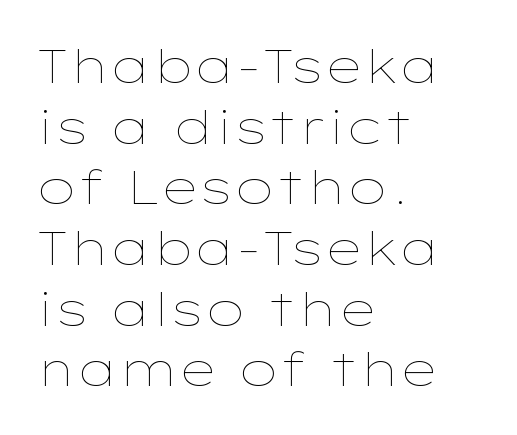
{"italic": "no", "bold": "no", "weight": "thin", "width": "wide", "stroke_contrast": "low", "x_height": "medium", "monospaced": "no", "underline": "no", "align": "left", "line_spacing": "normal", "line_spacing_ratio": 1.29, "letter_spacing": "normal", "letter_spacing_em": 0.0, "glyph_px": 47}
